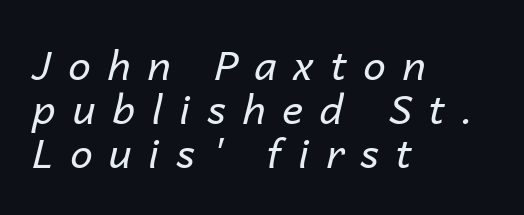
The image shows 40 px regular-weight type, italic (leaning right); set left-aligned, tight line spacing (1.1x), unusually wide letter spacing (+0.42 em), not underlined; low stroke contrast and a medium x-height.
